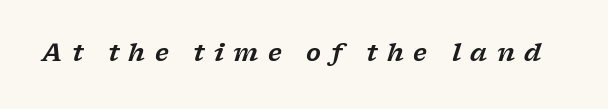
{"italic": "yes", "lean": "right", "slant_degrees": 17, "underline": "no", "letter_spacing": "wide", "letter_spacing_em": 0.39, "glyph_px": 24}
